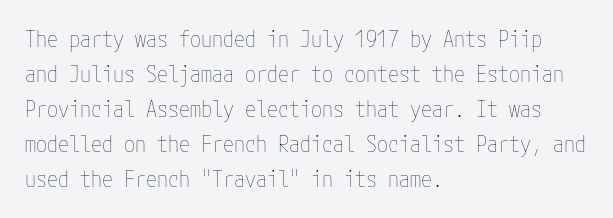
The image shows 22 px text type, upright; set left-aligned, normal line spacing (1.59x), normal letter spacing, not underlined.
